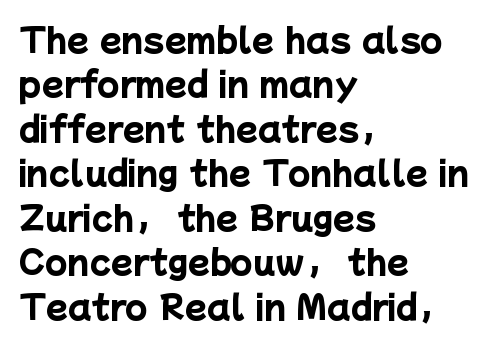
{"serif": "no", "bold": "yes", "weight": "heavy", "width": "normal", "stroke_contrast": "low", "x_height": "medium", "monospaced": "no", "underline": "no", "align": "left", "line_spacing": "normal", "line_spacing_ratio": 1.39, "letter_spacing": "normal", "letter_spacing_em": 0.0, "glyph_px": 32}
